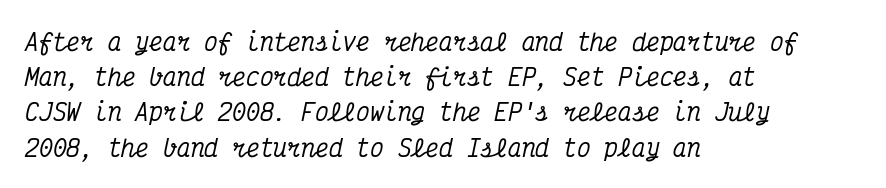
This rendering leaves character spacing at its baseline value. Honestly, the row spacing looks completely unremarkable. The ragged edge is on the right, which tells us the setting is flush left. Check under the words: just untouched page. In terms of posture, this sample is oblique.
